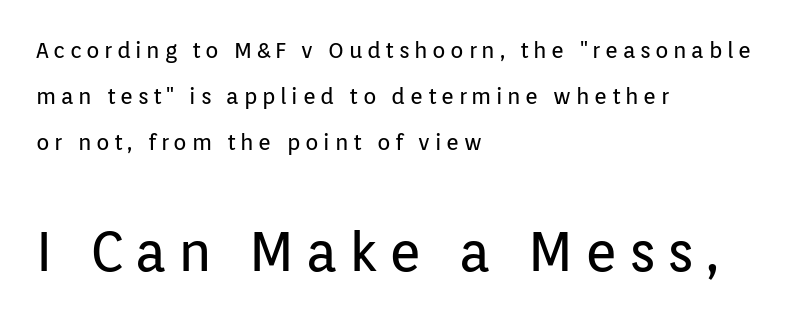
Quick note: interline space is abundant. Note: smaller setting up top, larger setting below. One-word summary of the alignment: left. Tall strokes in this sample are plumb rather than angled. You could not count columns in this text — the font is proportionally spaced. No heavy texture on the line: the type isn't bold.
